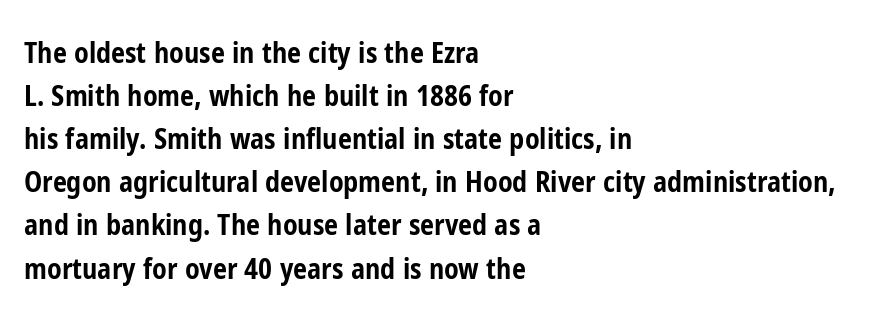
Q: Is the text bold? A: Yes.
Q: Is the text italic (slanted)? A: No, it is upright.
Q: Is the typeface a serif or a sans-serif typeface? A: Sans-serif.
Q: Is the text underlined? A: No.
Q: How is the paragraph aligned? A: Left-aligned.
Q: Is the spacing between letters normal or unusually wide? A: Normal.
Q: Is the spacing between lines tight, normal or loose? A: Normal.
Q: Width (condensed, normal, or wide)? A: Condensed.
Q: Stroke contrast? A: Low.
Q: x-height? A: Medium.
Q: Monospaced? A: No.
